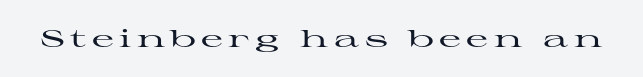
{"italic": "no", "underline": "no", "letter_spacing": "wide", "letter_spacing_em": 0.23, "glyph_px": 24}
